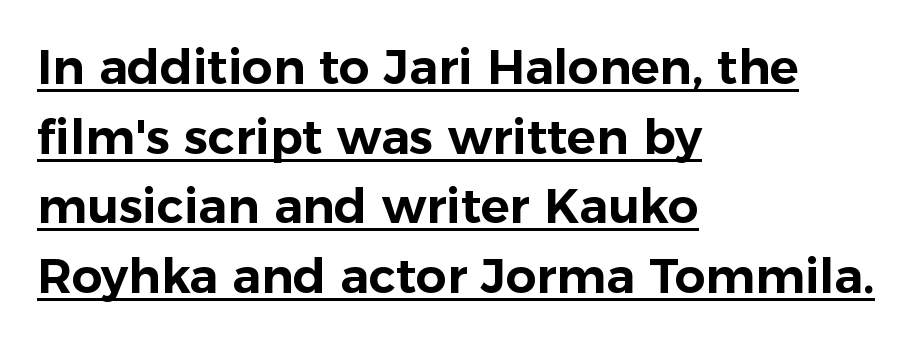
Varying glyph widths throughout — classic text-font behaviour. The space between consecutive lines is moderate. The tracking reads as untouched default to a designer's eye. Regarding serifs, this sample does without them.
